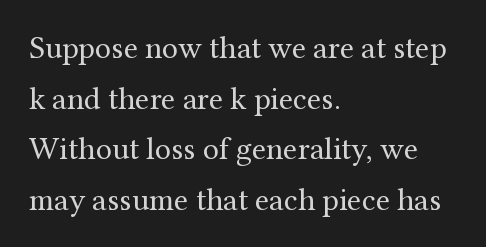
The font's upright variant was chosen for this text. Does the type have serifs? Yes, each stem ends in a small foot. In CSS terms this would be text-align: left. A normal amount of white space separates one row of letters from the next. Check under the words: just untouched page.
